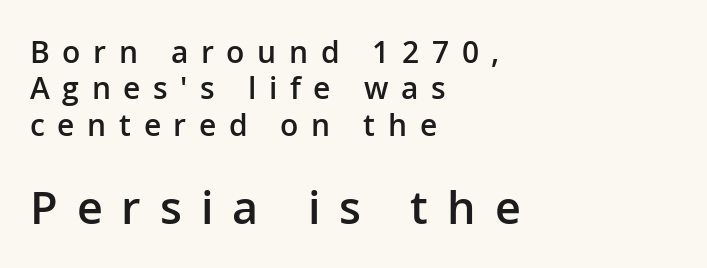
The image shows 45 px semibold sans-serif type, upright; set left-aligned, line spacing 1.21x, unusually wide letter spacing (+0.42 em), not underlined; the second (bottom) block is 1.5x larger; low stroke contrast and a medium x-height.
